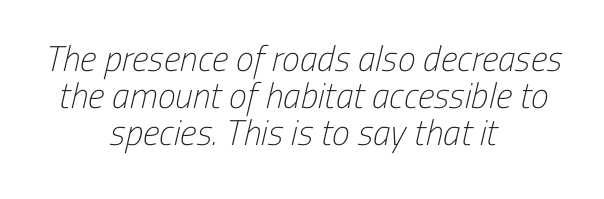
The image shows 36 px light, condensed sans-serif type; set centered, tight line spacing (1.03x), normal letter spacing, not underlined; low stroke contrast and a medium x-height.
